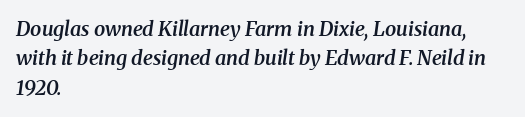
The image shows 20 px text type, italic (leaning right); set left-aligned, normal line spacing (1.47x), normal letter spacing, not underlined.
